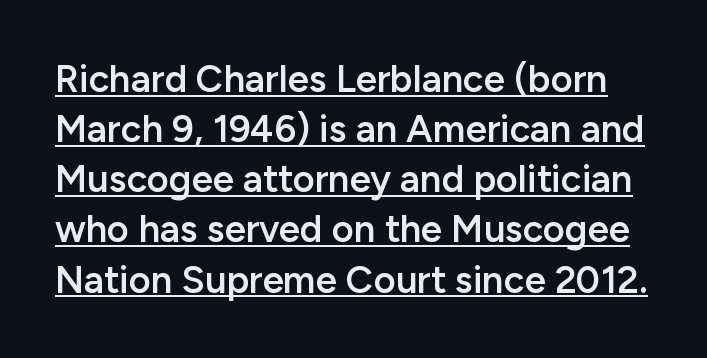
The image shows 38 px semibold sans-serif type, upright; set normal line spacing (1.32x), normal letter spacing, underlined; low stroke contrast and a medium x-height.
